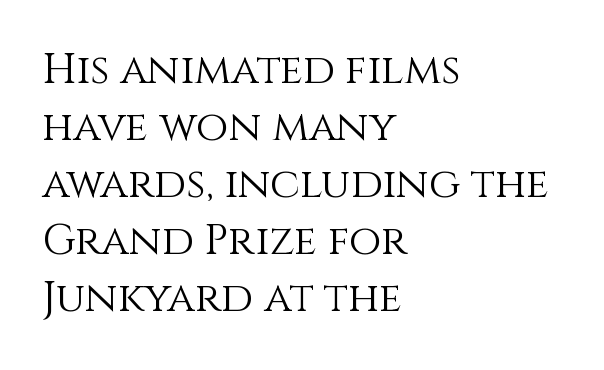
Q: Is the text bold? A: No.
Q: Is the text italic (slanted)? A: No, it is upright.
Q: Is the text underlined? A: No.
Q: How is the paragraph aligned? A: Left-aligned.
Q: Is the spacing between letters normal or unusually wide? A: Normal.
Q: Is the spacing between lines tight, normal or loose? A: Normal.
Q: Width (condensed, normal, or wide)? A: Normal.
Q: Stroke contrast? A: Medium.
Q: x-height? A: Large.
Q: Monospaced? A: No.
